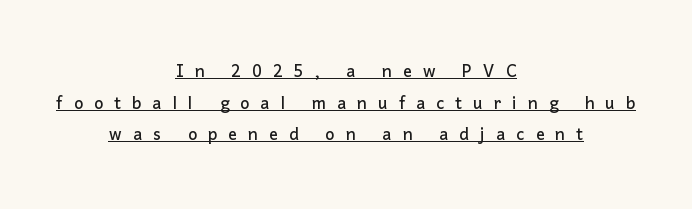
The image shows 22 px text type, upright; set centered, normal line spacing (1.44x), unusually wide letter spacing (+0.5 em), underlined.
